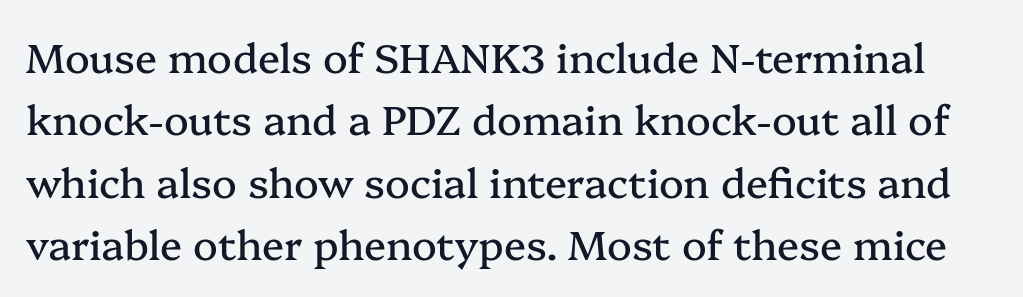
{"serif": "yes", "italic": "no", "width": "normal", "stroke_contrast": "medium", "x_height": "medium", "monospaced": "no", "underline": "no", "line_spacing": "normal", "line_spacing_ratio": 1.52, "letter_spacing": "normal", "letter_spacing_em": 0.0, "glyph_px": 41}
